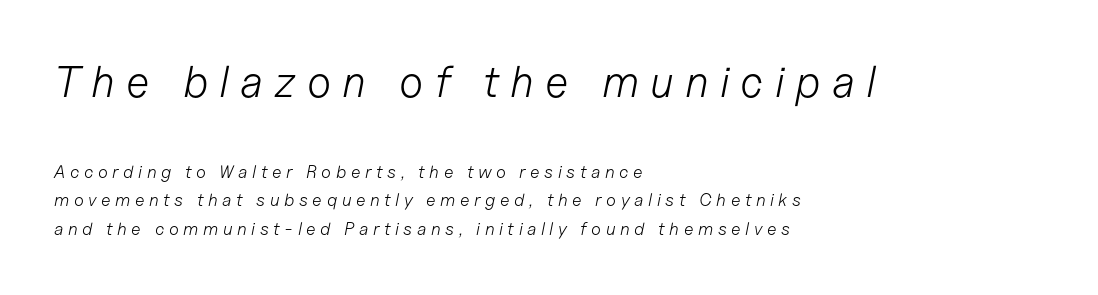
Q: Is the text bold? A: No.
Q: Is the text italic (slanted)? A: Yes, it leans right by about 11 degrees.
Q: Is the text underlined? A: No.
Q: How is the paragraph aligned? A: Left-aligned.
Q: Is the spacing between letters normal or unusually wide? A: Unusually wide.
Q: Is the spacing between lines tight, normal or loose? A: Normal.
Q: Which block of text is set in a larger size, the first (top) or the second (bottom)? A: The first (top) one.
Q: Width (condensed, normal, or wide)? A: Normal.
Q: Stroke contrast? A: Low.
Q: x-height? A: Medium.
Q: Monospaced? A: No.
